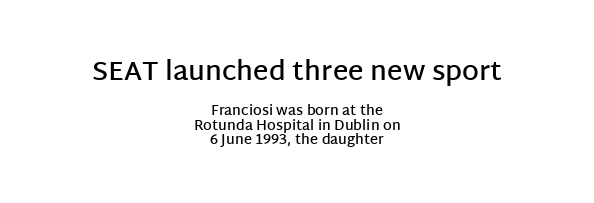
Horizontal alignment here is central, giving a formal, balanced look. Vertical spacing — tight. If you squint, the top block still reads clearly — it's the larger of the two. What stands out about the letter spacing? Nothing — it is the standard amount. The specimen reads as upright at a glance.
